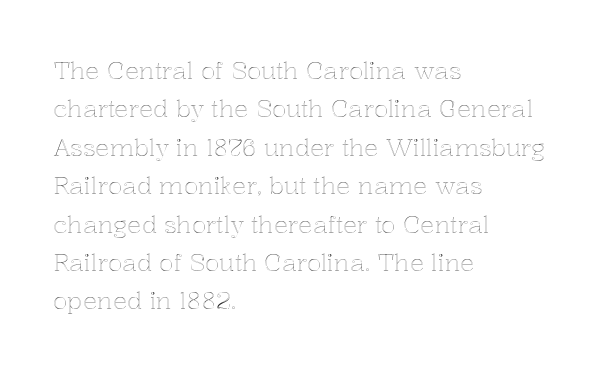
{"italic": "no", "underline": "no", "align": "left", "line_spacing": "normal", "line_spacing_ratio": 1.6, "letter_spacing": "normal", "letter_spacing_em": 0.0, "glyph_px": 24}
